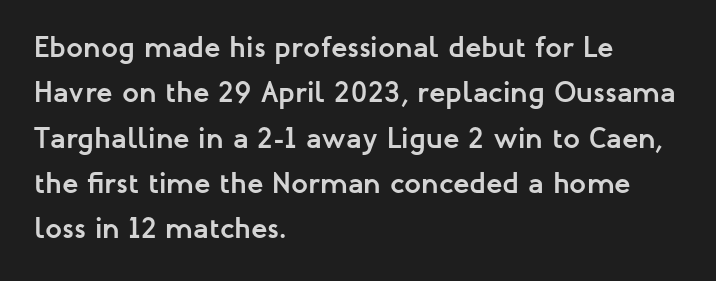
The passage shown is typed in a proportional face where columns would drift. The font's upright variant was chosen for this text. All the whitespace from short lines collects on the right. Is the letter spacing exaggerated? No — it looks like the ordinary default. Descender tails drop into unmarked territory.
